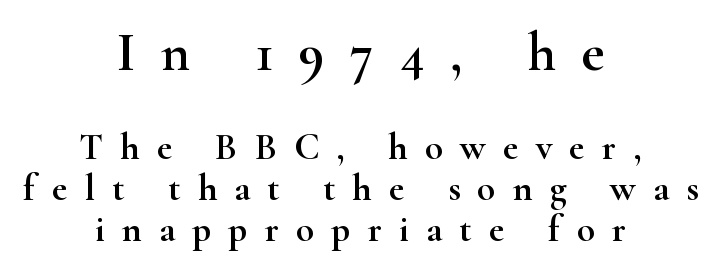
{"serif": "yes", "italic": "no", "width": "wide", "stroke_contrast": "high", "x_height": "small", "monospaced": "no", "underline": "no", "align": "center", "line_spacing": "tight", "line_spacing_ratio": 1.11, "letter_spacing": "wide", "letter_spacing_em": 0.47, "larger_block": "first", "size_ratio": 1.49, "glyph_px": 55}
